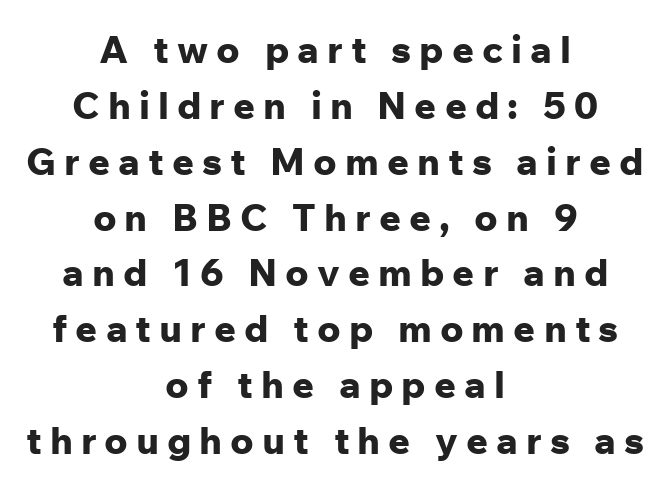
The image shows 38 px bold sans-serif type, upright; set centered, normal line spacing (1.47x), unusually wide letter spacing (+0.21 em), not underlined; low stroke contrast and a medium x-height.
